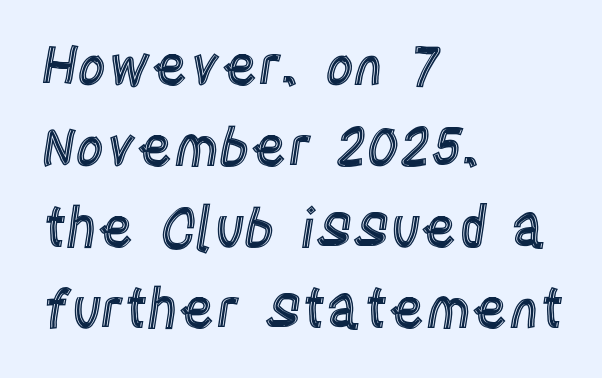
The image shows 55 px condensed type; set left-aligned, normal line spacing (1.47x), normal letter spacing, not underlined; a large x-height.
